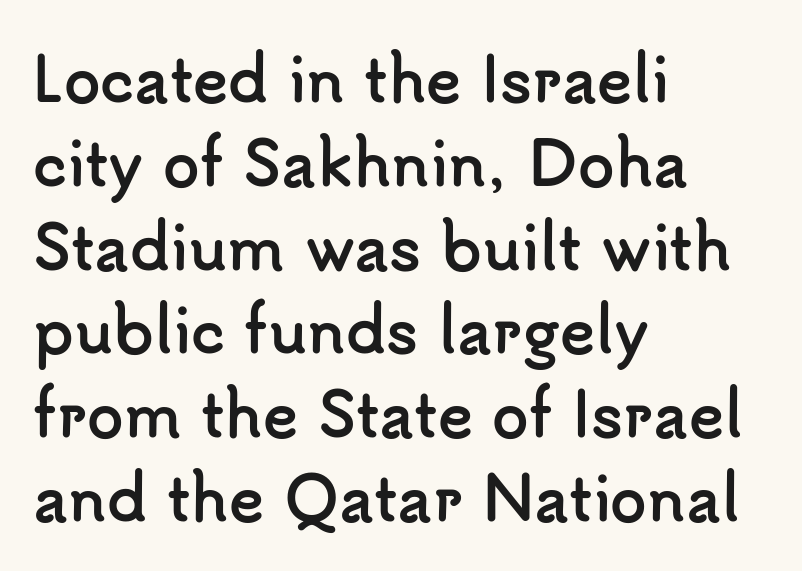
Q: Is the text bold? A: Yes.
Q: Is the text italic (slanted)? A: No, it is upright.
Q: Is the typeface a serif or a sans-serif typeface? A: Sans-serif.
Q: Is the text underlined? A: No.
Q: How is the paragraph aligned? A: Left-aligned.
Q: Is the spacing between letters normal or unusually wide? A: Normal.
Q: Is the spacing between lines tight, normal or loose? A: Normal.
Q: Width (condensed, normal, or wide)? A: Normal.
Q: Stroke contrast? A: Low.
Q: x-height? A: Small.
Q: Monospaced? A: No.
